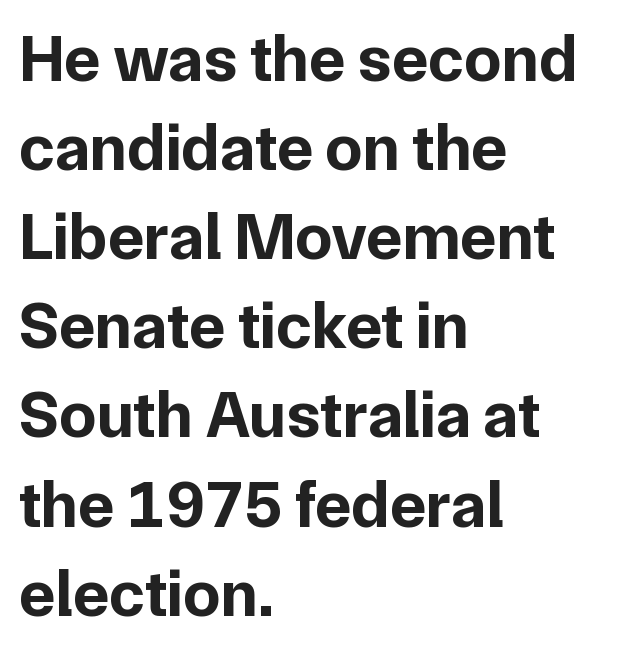
The image shows 67 px bold sans-serif type, upright; set left-aligned, normal line spacing (1.33x), normal letter spacing, not underlined; low stroke contrast and a medium x-height.
